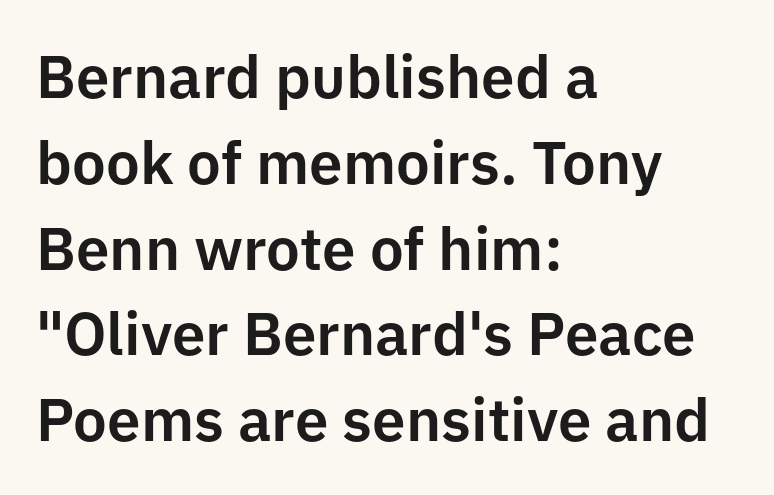
The image shows 60 px sans-serif type, upright; set left-aligned, normal line spacing (1.43x), normal letter spacing, not underlined; low stroke contrast and a medium x-height.
